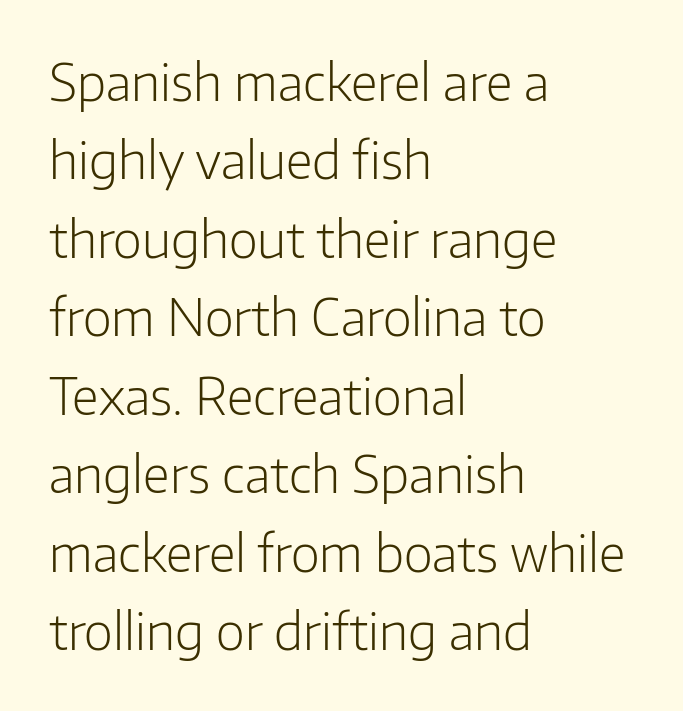
The image shows 50 px light sans-serif type, upright; set left-aligned, normal line spacing (1.57x), normal letter spacing, not underlined; low stroke contrast and a medium x-height.
